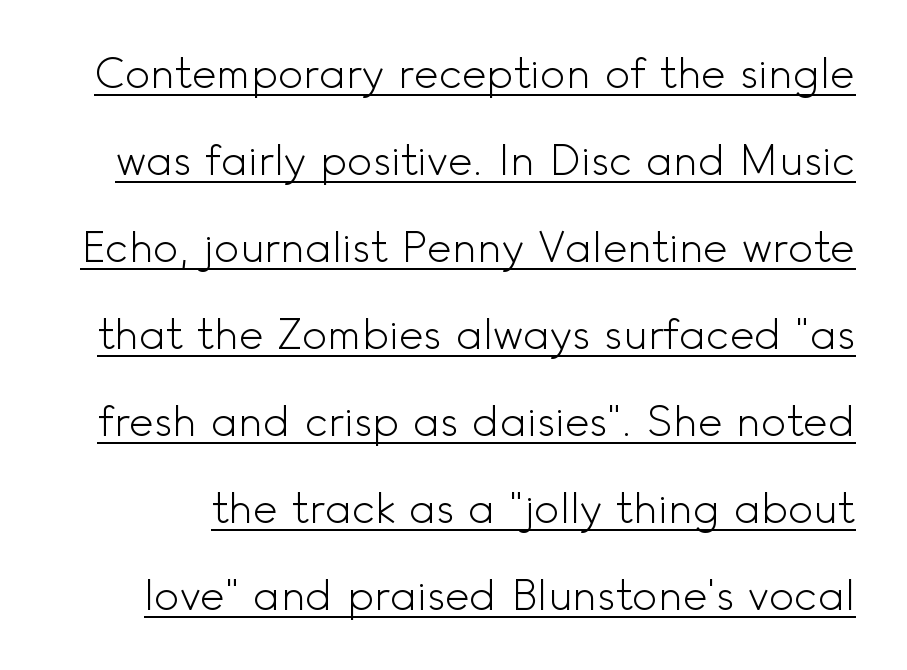
Q: Is the text bold? A: No.
Q: Is the text italic (slanted)? A: No, it is upright.
Q: Is the typeface a serif or a sans-serif typeface? A: Sans-serif.
Q: Is the text underlined? A: Yes.
Q: Is the spacing between letters normal or unusually wide? A: Normal.
Q: Is the spacing between lines tight, normal or loose? A: Loose.
Q: Width (condensed, normal, or wide)? A: Normal.
Q: x-height? A: Small.
Q: Monospaced? A: No.
